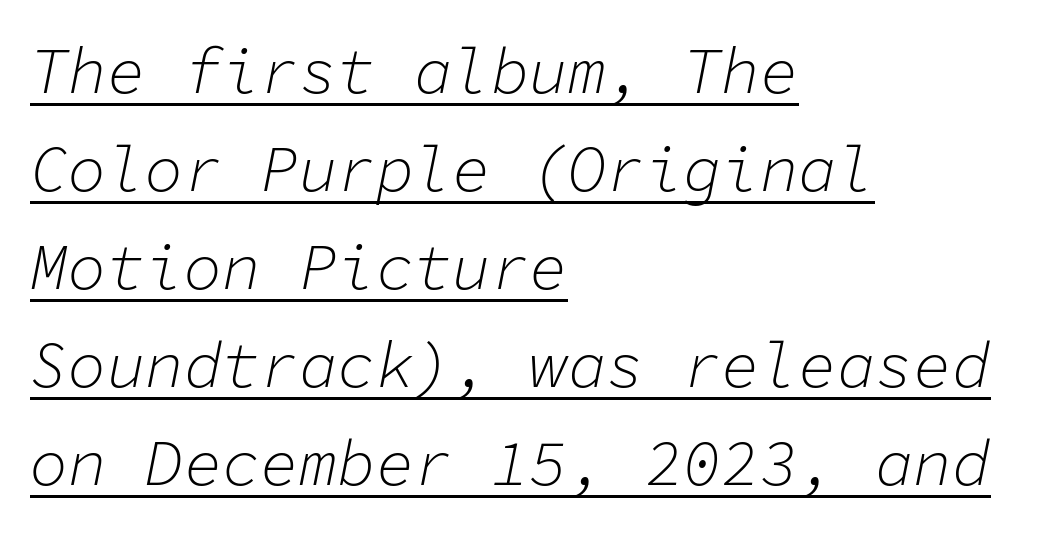
Looking at the ascenders, they clearly lean. Like a heading marked for emphasis, these lines bear an underscore. Note the uniform advance width — an 'i' takes as much space as an 'm'. Whoever set this chose a conventional vertical rhythm. Counters stay open thanks to moderate or lighter strokes.
